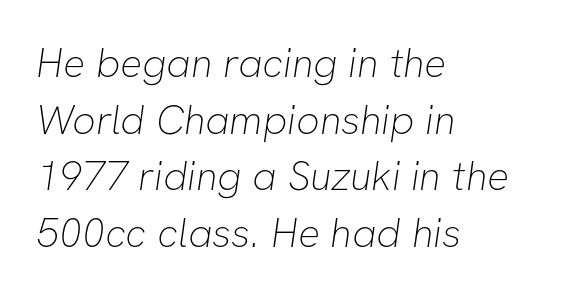
{"serif": "no", "bold": "no", "weight": "thin", "width": "normal", "stroke_contrast": "low", "x_height": "medium", "monospaced": "no", "underline": "no", "align": "left", "line_spacing": "normal", "line_spacing_ratio": 1.38, "letter_spacing": "normal", "letter_spacing_em": 0.0, "glyph_px": 41}
